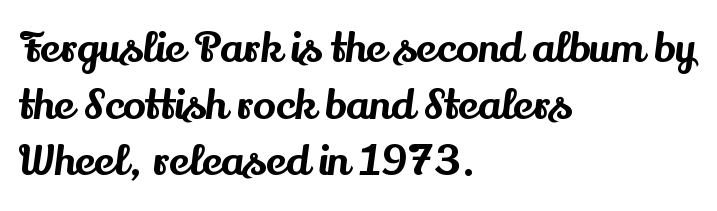
Q: Is the text italic (slanted)? A: Yes.
Q: Is the typeface a serif or a sans-serif typeface? A: Serif.
Q: Is the text underlined? A: No.
Q: How is the paragraph aligned? A: Left-aligned.
Q: Is the spacing between letters normal or unusually wide? A: Normal.
Q: Is the spacing between lines tight, normal or loose? A: Normal.
Q: Width (condensed, normal, or wide)? A: Normal.
Q: Stroke contrast? A: Medium.
Q: x-height? A: Small.
Q: Monospaced? A: No.
